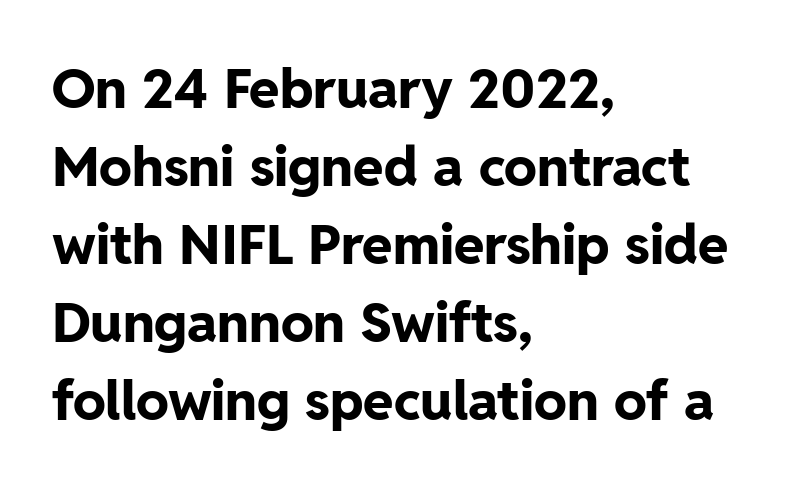
Each letter's strokes conclude bluntly, with no projecting serifs. Unmarked baselines from the first word to the last. Vertically, the passage feels balanced, rows spaced as you'd expect. In terms of letterspacing, this is plain default setting. Compared with a centered layout, this one pins lines to the left instead. The passage shown is typed in a proportional face where columns would drift.
